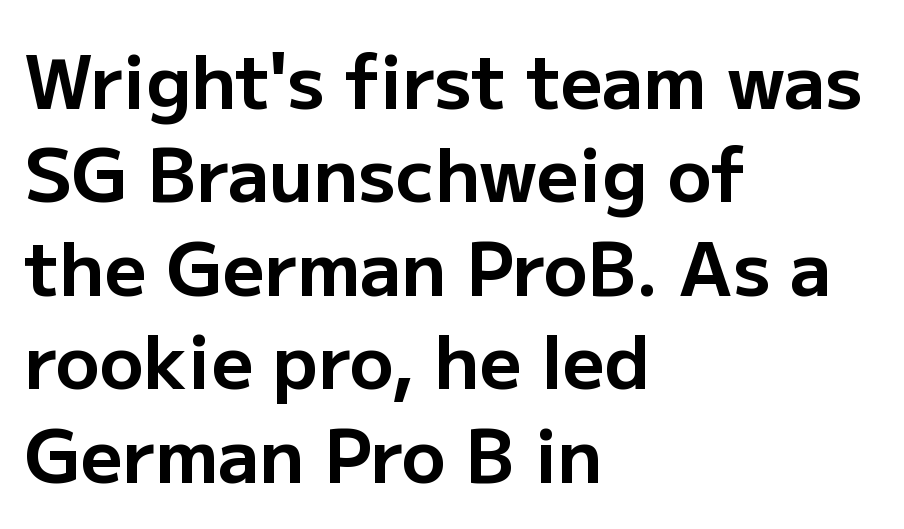
{"serif": "no", "italic": "no", "bold": "yes", "weight": "bold", "width": "normal", "stroke_contrast": "low", "x_height": "medium", "monospaced": "no", "underline": "no", "align": "left", "line_spacing": "normal", "line_spacing_ratio": 1.28, "letter_spacing": "normal", "letter_spacing_em": 0.0, "glyph_px": 73}
